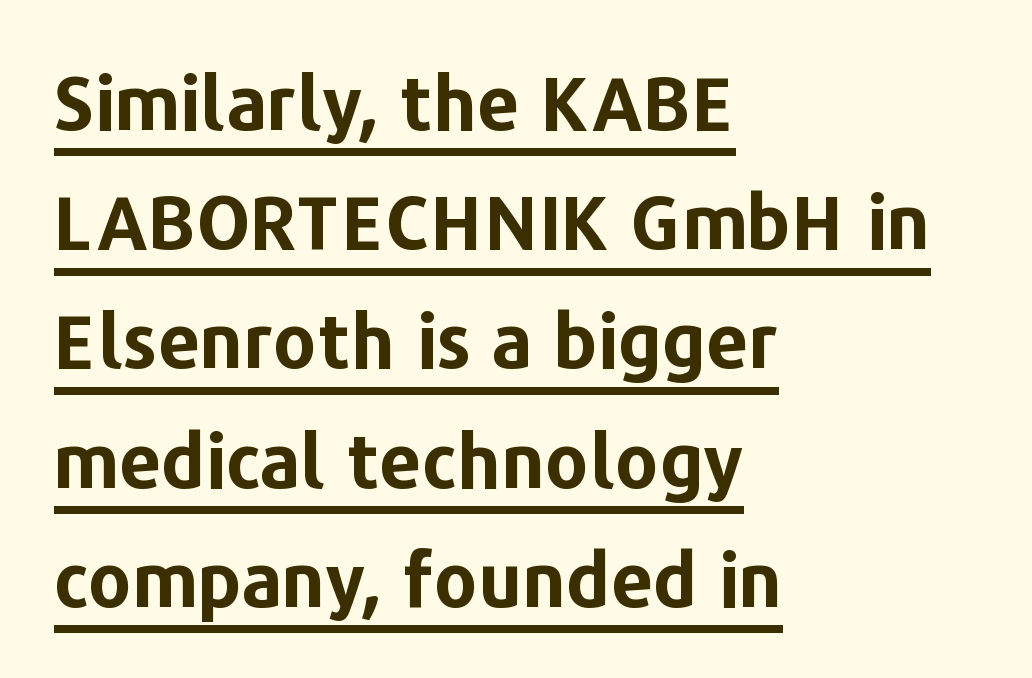
{"serif": "no", "italic": "no", "bold": "yes", "weight": "bold", "width": "normal", "stroke_contrast": "low", "x_height": "medium", "monospaced": "no", "underline": "yes", "align": "left", "line_spacing": "normal", "line_spacing_ratio": 1.59, "letter_spacing": "normal", "letter_spacing_em": 0.0, "glyph_px": 75}
